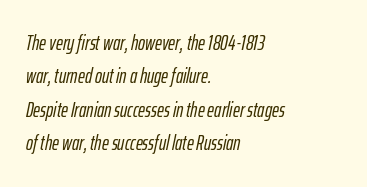
{"italic": "yes", "lean": "right", "slant_degrees": 12, "underline": "no", "align": "left", "line_spacing": "normal", "line_spacing_ratio": 1.59, "letter_spacing": "normal", "letter_spacing_em": 0.0, "glyph_px": 21}
